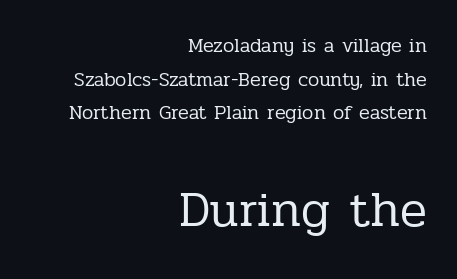
The image shows 50 px regular-weight serif type, upright; set right-aligned, normal line spacing (1.68x), normal letter spacing, not underlined; the second (bottom) block is 2.5x larger; low stroke contrast and a medium x-height.
